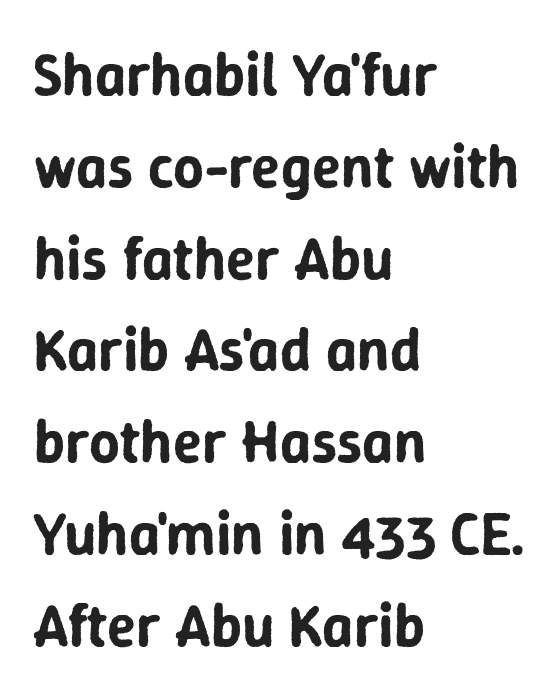
{"serif": "no", "italic": "no", "width": "normal", "stroke_contrast": "low", "x_height": "medium", "monospaced": "no", "underline": "no", "align": "left", "line_spacing": "normal", "line_spacing_ratio": 1.53, "letter_spacing": "normal", "letter_spacing_em": 0.0, "glyph_px": 60}
